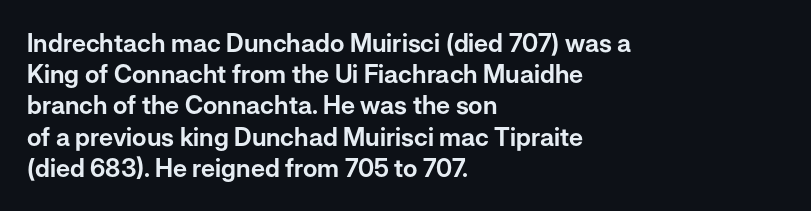
If you drew a line through each stem, it would be perfectly vertical. Leading: standard. The setting favours the left margin, as ordinary paragraphs usually do. Nobody touched the tracking dial on this one. Lines of text with bare space underneath.
